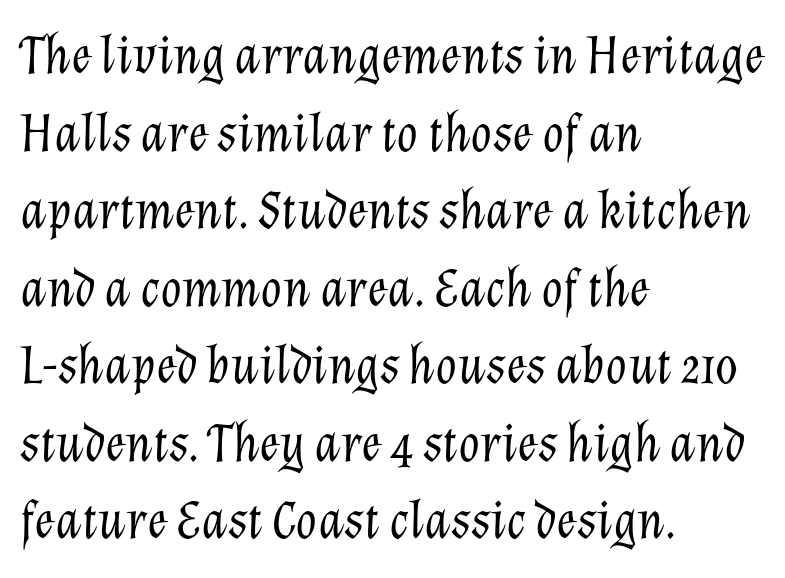
Q: Is the text bold? A: No.
Q: Is the text italic (slanted)? A: Yes, it leans right by about 12 degrees.
Q: Is the text underlined? A: No.
Q: How is the paragraph aligned? A: Left-aligned.
Q: Is the spacing between letters normal or unusually wide? A: Normal.
Q: Is the spacing between lines tight, normal or loose? A: Normal.
Q: Width (condensed, normal, or wide)? A: Normal.
Q: Stroke contrast? A: Low.
Q: x-height? A: Medium.
Q: Monospaced? A: No.
